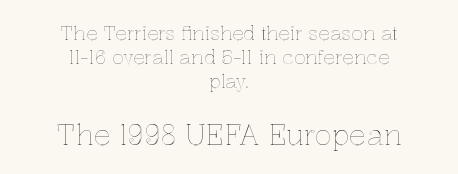
The image shows 28 px text type, upright; set centered, normal line spacing (1.27x), normal letter spacing, not underlined; the second (bottom) block is 1.47x larger; a medium x-height.
